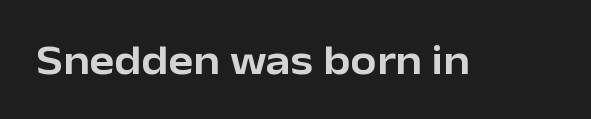
Is there any slant? The stems are plumb. Default kerning and tracking; the words read as compact shapes. Think of a printed novel: that variable character pitch is what you see here. You can tell from the bare stems that sans-serif type was used. Descenders are the only things crossing below the line.
